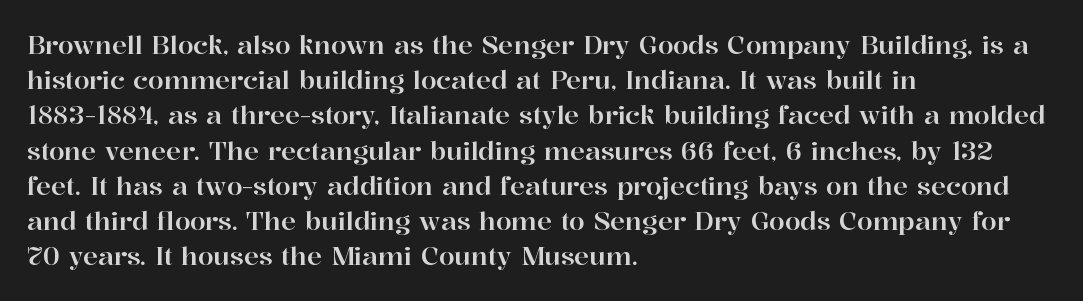
The image shows 25 px text type, upright; set left-aligned, normal line spacing (1.41x), normal letter spacing, not underlined.
